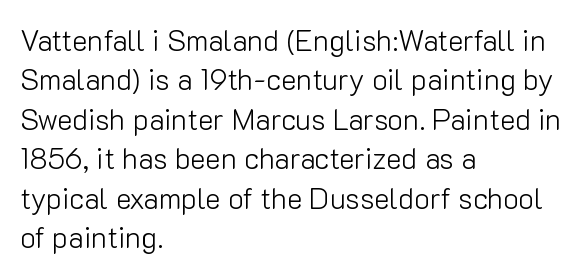
Q: Is the text bold? A: No.
Q: Is the text italic (slanted)? A: No, it is upright.
Q: Is the typeface a serif or a sans-serif typeface? A: Sans-serif.
Q: Is the text underlined? A: No.
Q: How is the paragraph aligned? A: Left-aligned.
Q: Is the spacing between letters normal or unusually wide? A: Normal.
Q: Is the spacing between lines tight, normal or loose? A: Normal.
Q: Width (condensed, normal, or wide)? A: Normal.
Q: Stroke contrast? A: Low.
Q: x-height? A: Medium.
Q: Monospaced? A: No.
